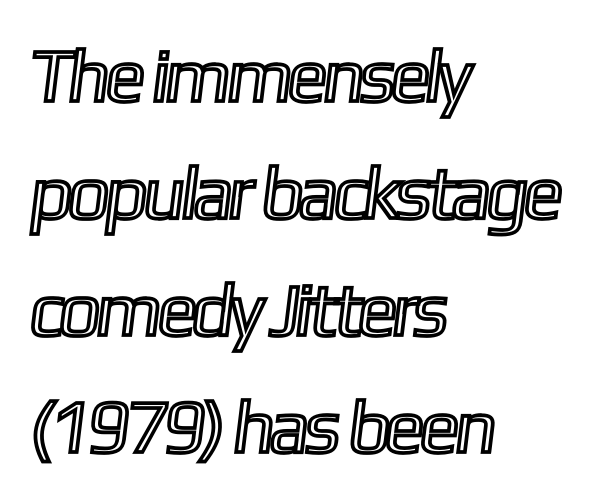
Q: Is the text underlined? A: No.
Q: How is the paragraph aligned? A: Left-aligned.
Q: Is the spacing between letters normal or unusually wide? A: Normal.
Q: Is the spacing between lines tight, normal or loose? A: Normal.
Q: Width (condensed, normal, or wide)? A: Condensed.
Q: x-height? A: Medium.
Q: Monospaced? A: No.
